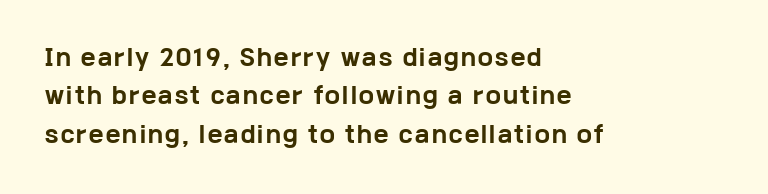
Notice how thick the strokes are: this is what a full bold looks like. No word sits above an underline. Designer's note — italics off, roman on. Visually the block forms a straight wall on the left and a jagged coastline on the right.
